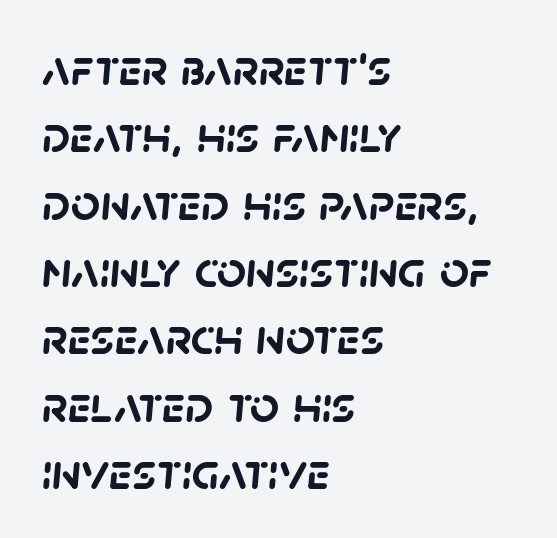
Q: Is the text bold? A: Yes.
Q: Is the typeface a serif or a sans-serif typeface? A: Sans-serif.
Q: Is the text underlined? A: No.
Q: How is the paragraph aligned? A: Left-aligned.
Q: Is the spacing between letters normal or unusually wide? A: Normal.
Q: Is the spacing between lines tight, normal or loose? A: Normal.
Q: Width (condensed, normal, or wide)? A: Normal.
Q: Stroke contrast? A: Low.
Q: x-height? A: Large.
Q: Monospaced? A: No.
